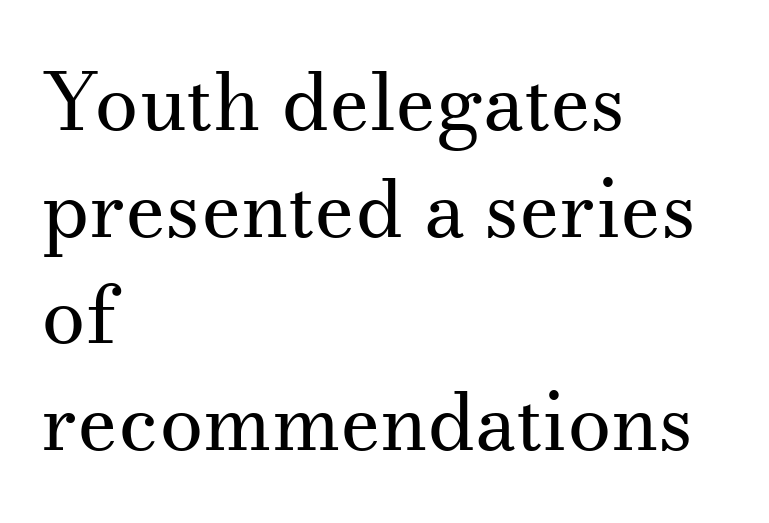
The image shows 79 px regular-weight serif type, upright; set left-aligned, normal line spacing (1.35x), normal letter spacing, not underlined; medium stroke contrast and a small x-height.
